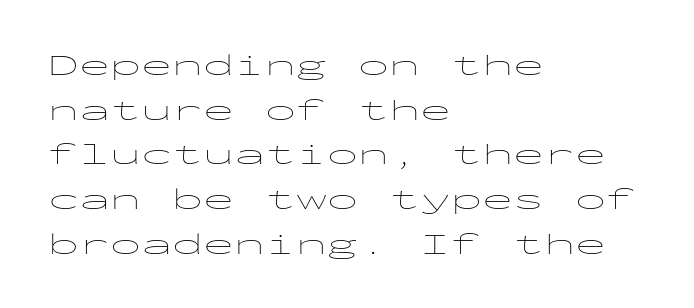
{"serif": "no", "italic": "no", "bold": "no", "weight": "thin", "width": "wide", "stroke_contrast": "low", "x_height": "medium", "monospaced": "yes", "underline": "no", "align": "left", "line_spacing": "normal", "line_spacing_ratio": 1.44, "letter_spacing": "normal", "letter_spacing_em": 0.0, "glyph_px": 31}
